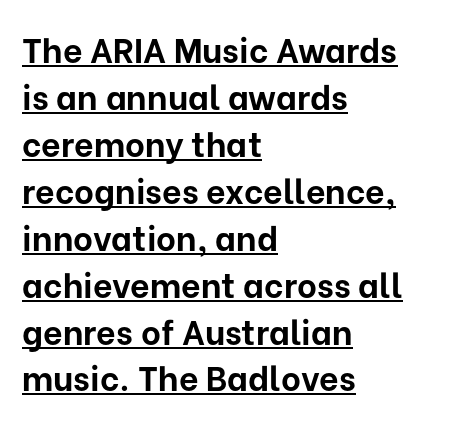
The image shows 34 px bold sans-serif type, upright; set left-aligned, normal line spacing (1.38x), normal letter spacing, underlined; low stroke contrast and a medium x-height.
